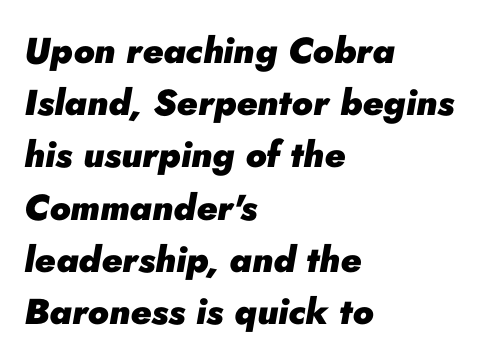
{"italic": "yes", "lean": "right", "slant_degrees": 10, "bold": "yes", "weight": "heavy", "width": "normal", "stroke_contrast": "low", "x_height": "small", "monospaced": "no", "underline": "no", "align": "left", "line_spacing": "normal", "line_spacing_ratio": 1.45, "letter_spacing": "normal", "letter_spacing_em": 0.0, "glyph_px": 36}
